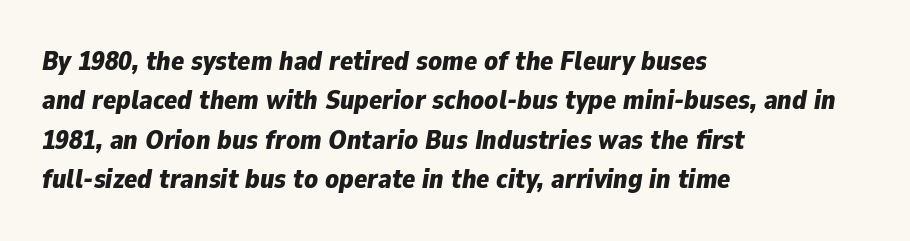
{"italic": "yes", "lean": "right", "slant_degrees": 9, "bold": "yes", "underline": "no", "align": "left", "line_spacing": "normal", "line_spacing_ratio": 1.46, "letter_spacing": "normal", "letter_spacing_em": 0.0, "glyph_px": 27}
